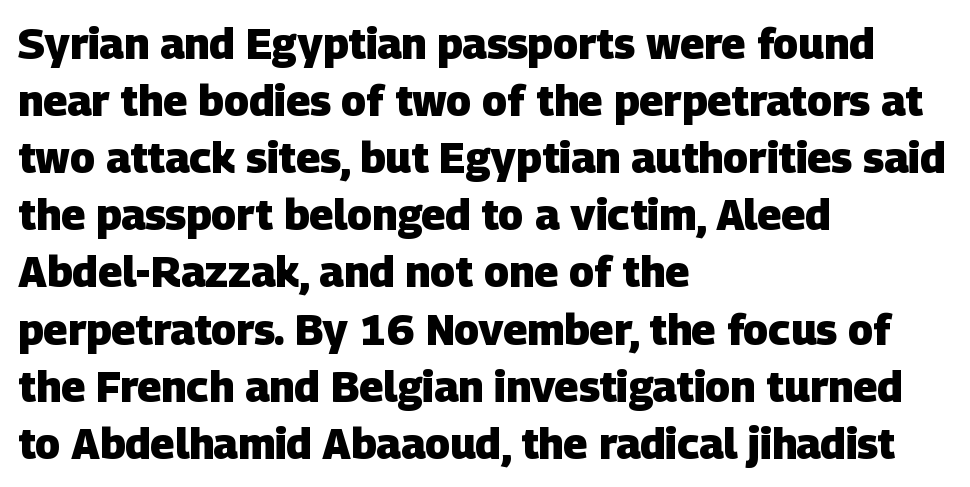
Q: Is the text bold? A: Yes.
Q: Is the typeface a serif or a sans-serif typeface? A: Sans-serif.
Q: Is the text underlined? A: No.
Q: How is the paragraph aligned? A: Left-aligned.
Q: Is the spacing between letters normal or unusually wide? A: Normal.
Q: Is the spacing between lines tight, normal or loose? A: Normal.
Q: Width (condensed, normal, or wide)? A: Normal.
Q: Stroke contrast? A: Low.
Q: x-height? A: Large.
Q: Monospaced? A: No.
